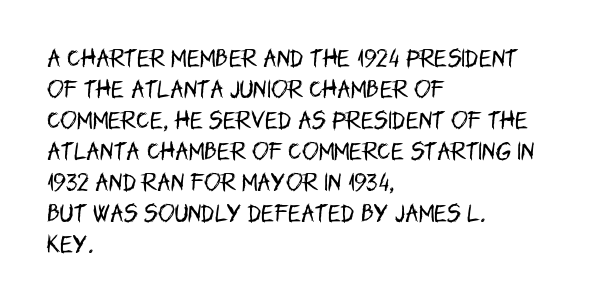
The face looks like a standard text weight, possibly lighter. The type is set solid horizontally, with unmodified tracking. The lettering stays uniformly vertical, giving the passage a roman look. Leading: standard. Casual observation: everything's shoved over to the left.
